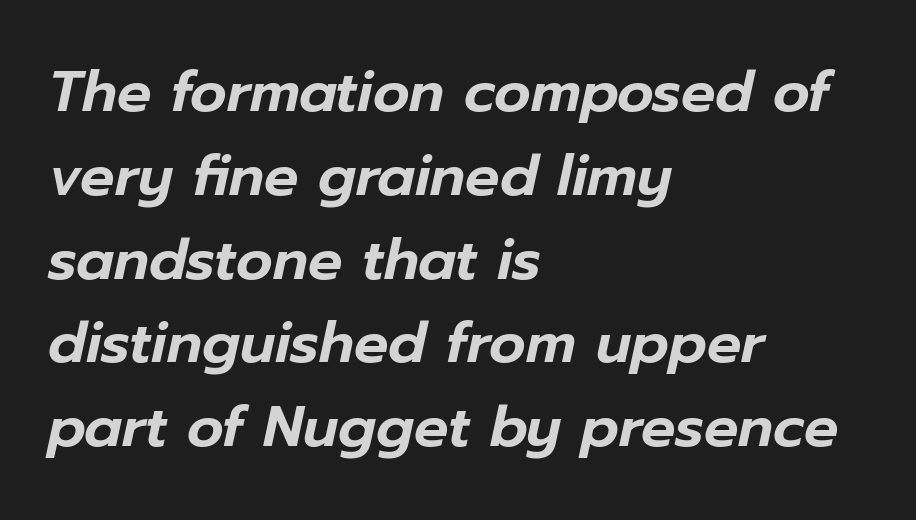
Q: Is the text italic (slanted)? A: Yes, it leans right by about 12 degrees.
Q: Is the text underlined? A: No.
Q: How is the paragraph aligned? A: Left-aligned.
Q: Is the spacing between letters normal or unusually wide? A: Normal.
Q: Is the spacing between lines tight, normal or loose? A: Normal.
Q: Width (condensed, normal, or wide)? A: Normal.
Q: Stroke contrast? A: Low.
Q: x-height? A: Medium.
Q: Monospaced? A: No.
